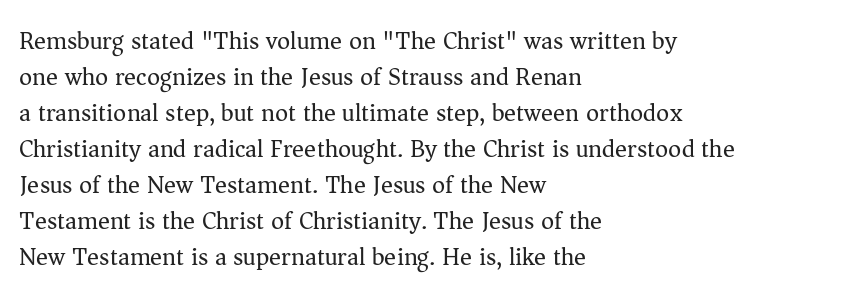
The rendering anchors every line to the left-hand side. Words appear dense and cohesive because spacing is normal. Does the leading feel generous? No, just average. A quiet, ordinary-to-light weight characterises the typeface.
